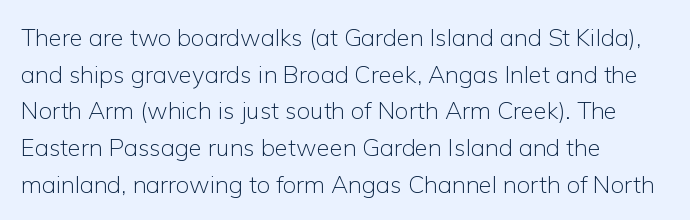
Q: Is the text bold? A: No.
Q: Is the text italic (slanted)? A: No, it is upright.
Q: Is the text underlined? A: No.
Q: How is the paragraph aligned? A: Left-aligned.
Q: Is the spacing between letters normal or unusually wide? A: Normal.
Q: Is the spacing between lines tight, normal or loose? A: Normal.
